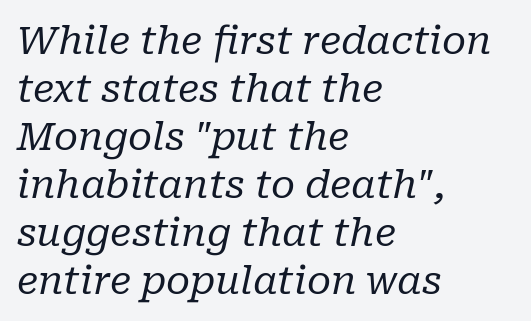
{"serif": "yes", "italic": "yes", "lean": "right", "slant_degrees": 10, "bold": "no", "weight": "regular", "width": "normal", "stroke_contrast": "low", "x_height": "medium", "monospaced": "no", "underline": "no", "align": "left", "line_spacing_ratio": 1.23, "letter_spacing": "normal", "letter_spacing_em": 0.0, "glyph_px": 39}
